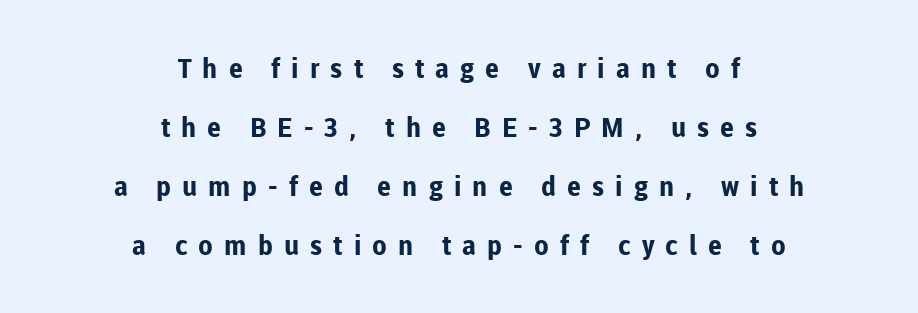
The image shows 27 px bold type, upright; set centered, loose line spacing (2.19x), unusually wide letter spacing (+0.41 em), not underlined.
